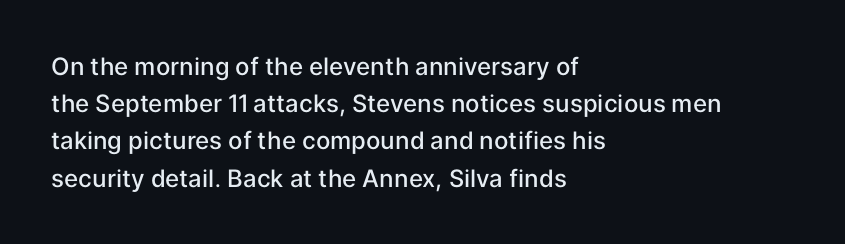
{"italic": "no", "bold": "semi", "underline": "no", "align": "left", "line_spacing": "normal", "line_spacing_ratio": 1.55, "letter_spacing": "normal", "letter_spacing_em": 0.0, "glyph_px": 24}
